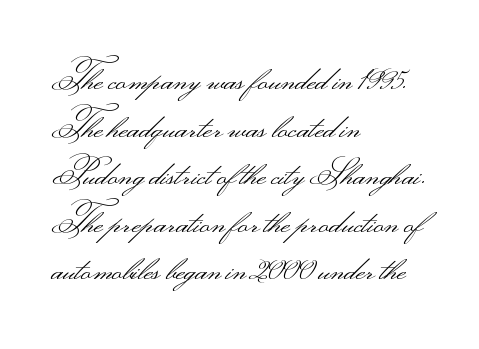
{"serif": "no", "bold": "no", "weight": "light", "width": "wide", "stroke_contrast": "medium", "monospaced": "no", "underline": "no", "align": "left", "line_spacing": "normal", "line_spacing_ratio": 1.4, "letter_spacing": "normal", "letter_spacing_em": 0.0, "glyph_px": 34}
